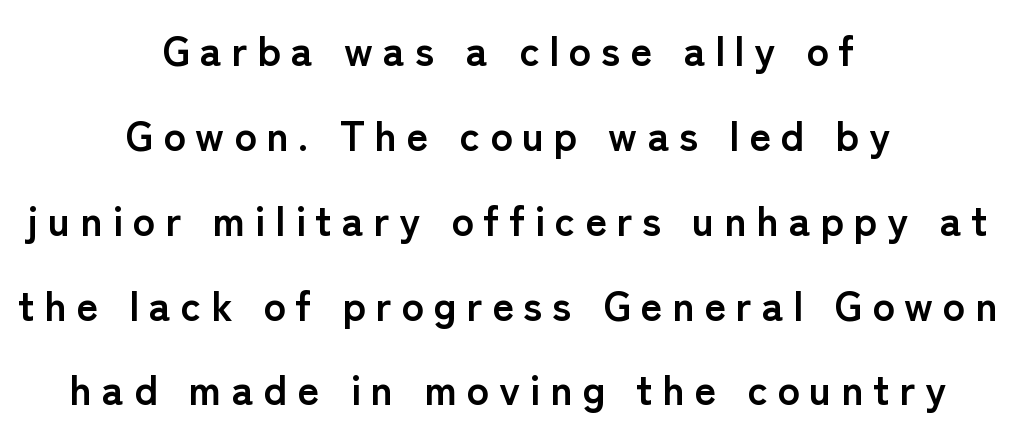
What kind of face is this? One without serifs — a sans. Is the letter spacing exaggerated? Yes — the characters are pushed far apart. Each new line begins a long way beneath the previous one. How heavy is the stroke? Heavy — this is a bold. This is roman type, the default non-slanted kind. Where is the straight margin? There isn't one; the lines are centered.
